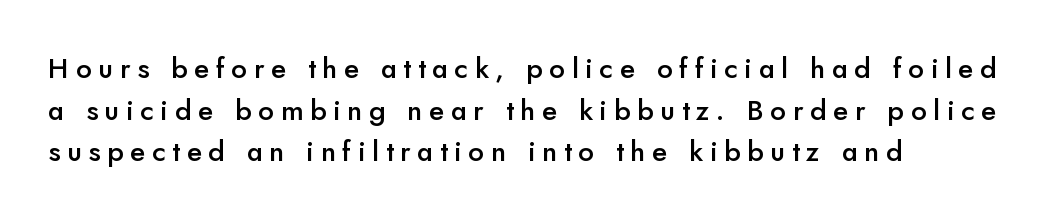
{"serif": "no", "italic": "no", "bold": "semi", "weight": "semibold", "width": "normal", "stroke_contrast": "low", "x_height": "small", "monospaced": "no", "underline": "no", "align": "left", "line_spacing": "normal", "line_spacing_ratio": 1.49, "letter_spacing": "wide", "letter_spacing_em": 0.24, "glyph_px": 28}
